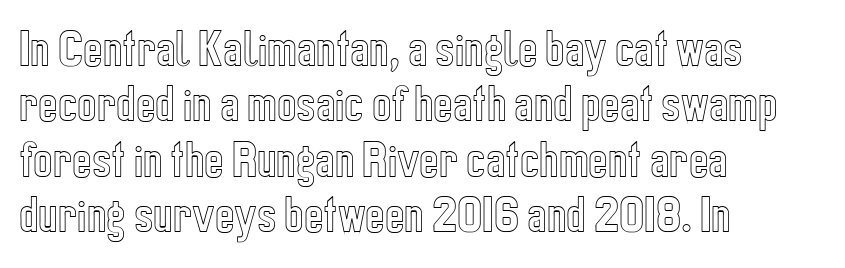
The image shows 41 px condensed type, upright; set left-aligned, normal line spacing (1.35x), normal letter spacing, not underlined; a medium x-height.
